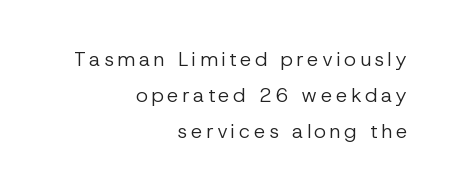
{"italic": "no", "bold": "no", "underline": "no", "align": "right", "line_spacing_ratio": 1.81, "glyph_px": 20}
